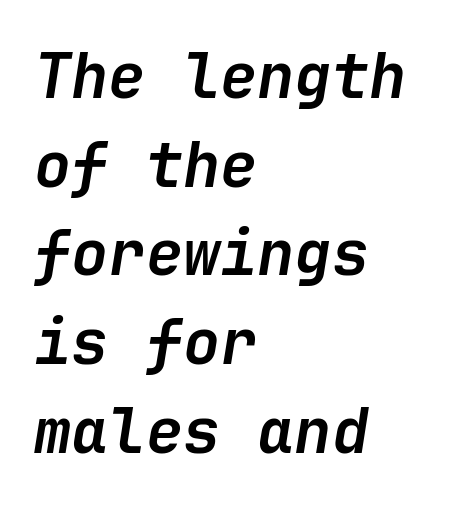
Q: Is the text bold? A: Yes.
Q: Is the text italic (slanted)? A: Yes, it leans right by about 9 degrees.
Q: Is the text underlined? A: No.
Q: How is the paragraph aligned? A: Left-aligned.
Q: Is the spacing between letters normal or unusually wide? A: Normal.
Q: Is the spacing between lines tight, normal or loose? A: Normal.
Q: Width (condensed, normal, or wide)? A: Normal.
Q: Stroke contrast? A: Low.
Q: x-height? A: Medium.
